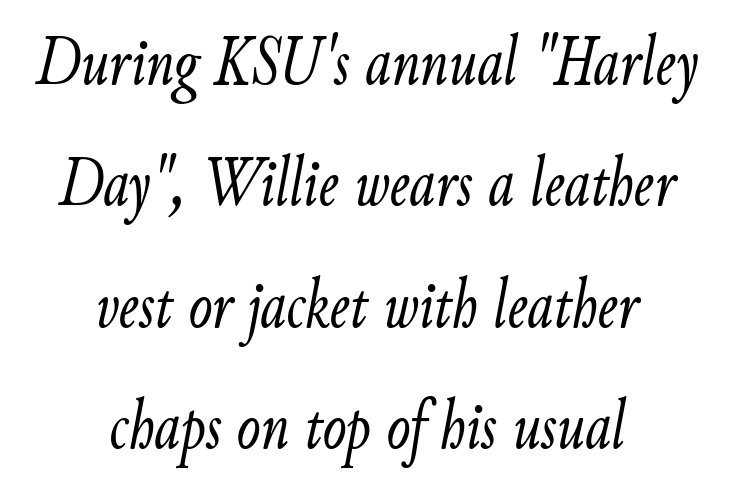
The typography opts for an oblique posture over an upright one. Descenders are the only things crossing below the line. The type is set solid horizontally, with unmodified tracking. Caption: multi-line text, centered on the measure. The rendering uses natural spacing where letterforms have individual widths.
